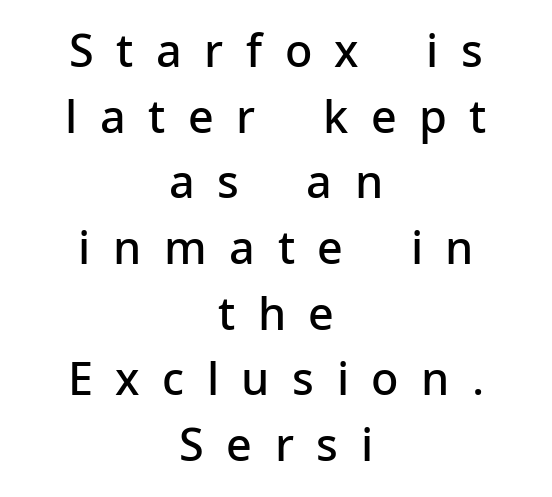
The image shows 45 px semibold sans-serif type, upright; set centered, normal line spacing (1.46x), unusually wide letter spacing (+0.5 em), not underlined; low stroke contrast and a medium x-height.
